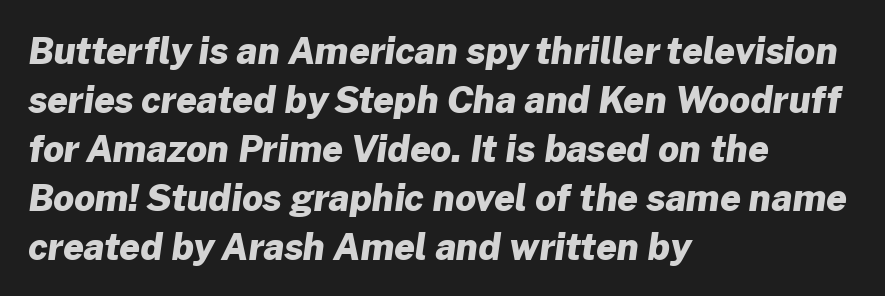
Compared with typical paragraphs, the rows here are spaced about the same. The letters advance in unequal steps, a hallmark of proportional type. Letters rest on an invisible, unmarked baseline. What kind of face is this? One without serifs — a sans. In terms of weight, the rendering is a true, heavy bold.
